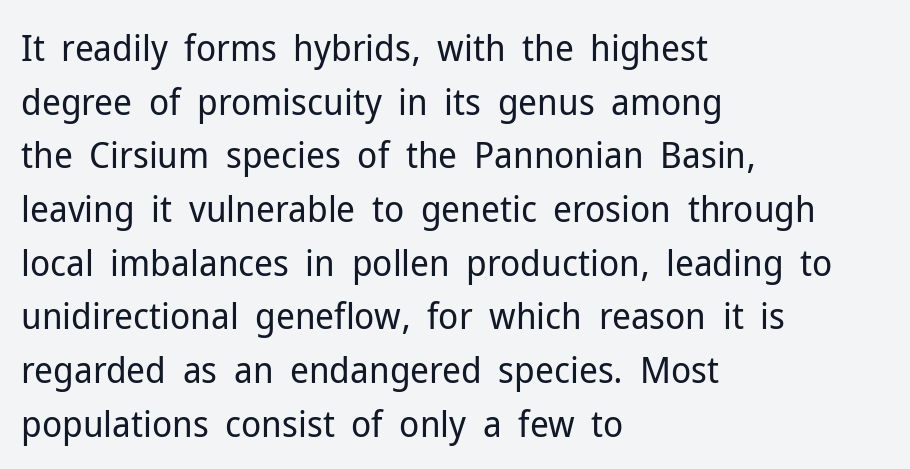
Where is the straight margin? On the left. Counters stay open thanks to moderate or lighter strokes. Normally led — the rows are evenly, conventionally spaced. You could call the tracking neutral — neither tight nor loose. Is this a fixed-width face? No — the glyphs have proportional, varying widths.
